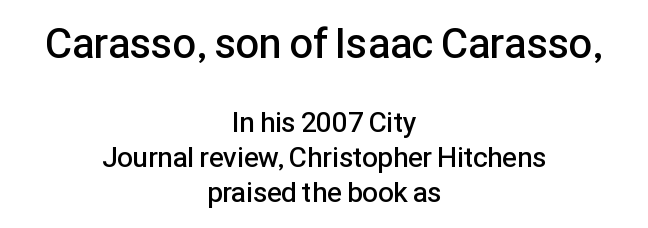
Q: Is the text bold? A: Semi-bold.
Q: Is the text italic (slanted)? A: No, it is upright.
Q: Is the typeface a serif or a sans-serif typeface? A: Sans-serif.
Q: Is the text underlined? A: No.
Q: How is the paragraph aligned? A: Centered.
Q: Is the spacing between letters normal or unusually wide? A: Normal.
Q: Is the spacing between lines tight, normal or loose? A: Normal.
Q: Which block of text is set in a larger size, the first (top) or the second (bottom)? A: The first (top) one.
Q: Width (condensed, normal, or wide)? A: Normal.
Q: Stroke contrast? A: Low.
Q: x-height? A: Medium.
Q: Monospaced? A: No.
